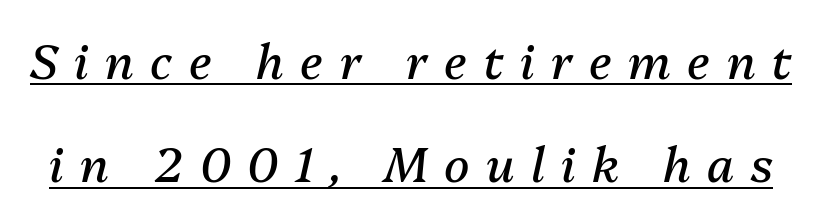
Q: Is the text bold? A: No.
Q: Is the text italic (slanted)? A: Yes, it leans right by about 13 degrees.
Q: Is the text underlined? A: Yes.
Q: Is the spacing between letters normal or unusually wide? A: Unusually wide.
Q: Is the spacing between lines tight, normal or loose? A: Loose.
Q: Width (condensed, normal, or wide)? A: Normal.
Q: Stroke contrast? A: Medium.
Q: x-height? A: Medium.
Q: Monospaced? A: No.
